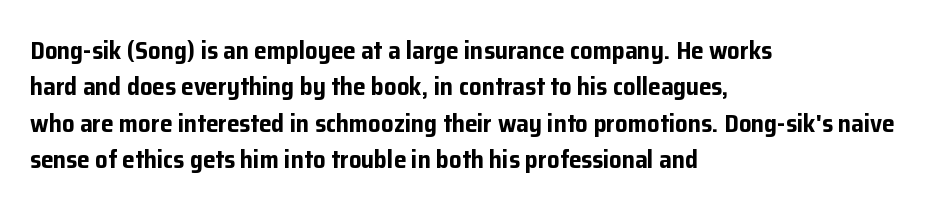
The letters are bold, with thick, heavy strokes. If you measured baseline to baseline, you'd find a middling distance. Posture: straight, roman, zero tilt. No word sits above an underline.
